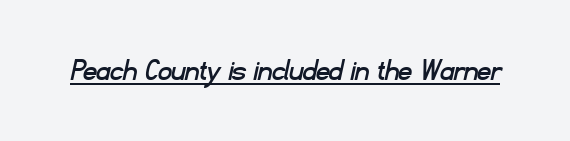
Q: Is the typeface a serif or a sans-serif typeface? A: Sans-serif.
Q: Is the text underlined? A: Yes.
Q: Is the spacing between letters normal or unusually wide? A: Normal.
Q: Width (condensed, normal, or wide)? A: Normal.
Q: Stroke contrast? A: Low.
Q: x-height? A: Small.
Q: Monospaced? A: No.
